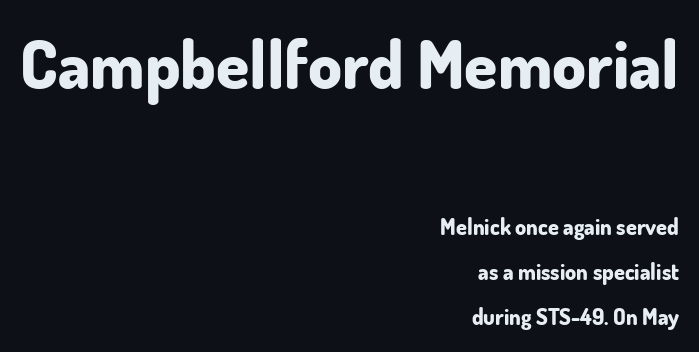
This layout puts the oversized block above and the modest block below. The lettering holds an erect, upright posture throughout. Type without underlining. The passage shown is typeset with a sans-serif family.
